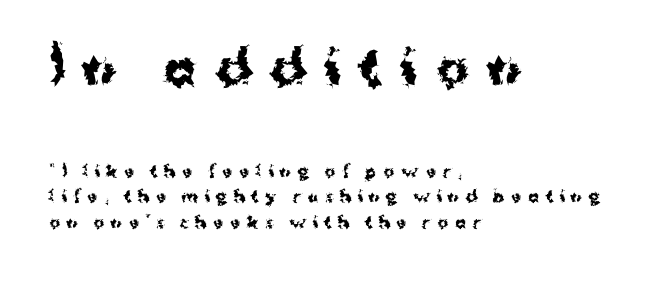
{"serif": "no", "italic": "no", "bold": "yes", "weight": "bold", "width": "normal", "stroke_contrast": "medium", "x_height": "medium", "monospaced": "no", "underline": "no", "align": "left", "line_spacing": "normal", "line_spacing_ratio": 1.61, "letter_spacing": "wide", "letter_spacing_em": 0.41, "larger_block": "first", "size_ratio": 3.0, "glyph_px": 48}
